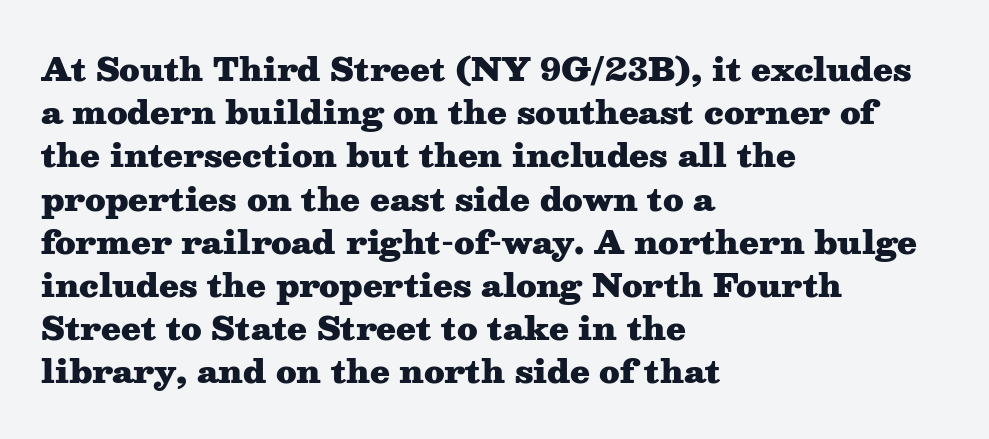
{"serif": "yes", "italic": "no", "bold": "yes", "weight": "heavy", "width": "wide", "stroke_contrast": "medium", "x_height": "medium", "monospaced": "no", "underline": "no", "align": "left", "line_spacing": "normal", "line_spacing_ratio": 1.35, "letter_spacing": "normal", "letter_spacing_em": 0.0, "glyph_px": 32}
